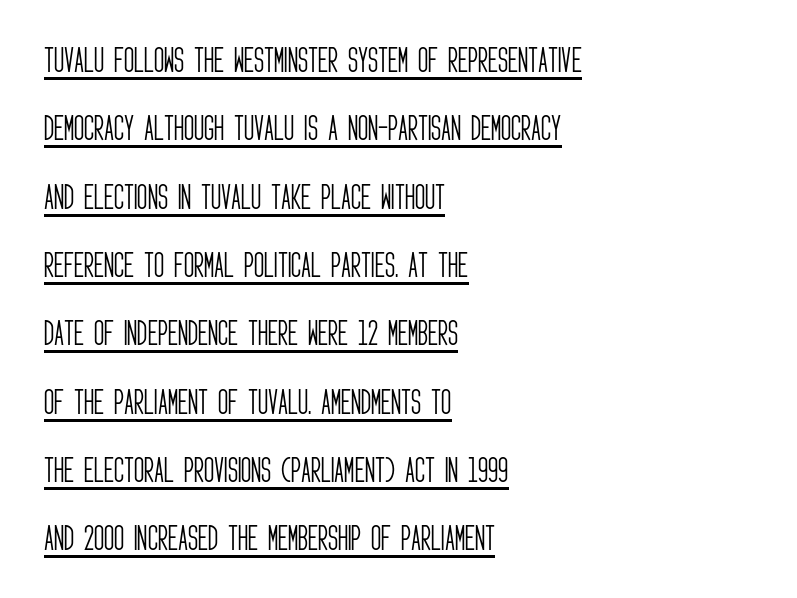
{"serif": "no", "italic": "no", "bold": "no", "weight": "light", "width": "condensed", "stroke_contrast": "low", "x_height": "large", "monospaced": "no", "underline": "yes", "align": "left", "line_spacing": "loose", "line_spacing_ratio": 2.44, "letter_spacing": "normal", "letter_spacing_em": 0.0, "glyph_px": 28}
